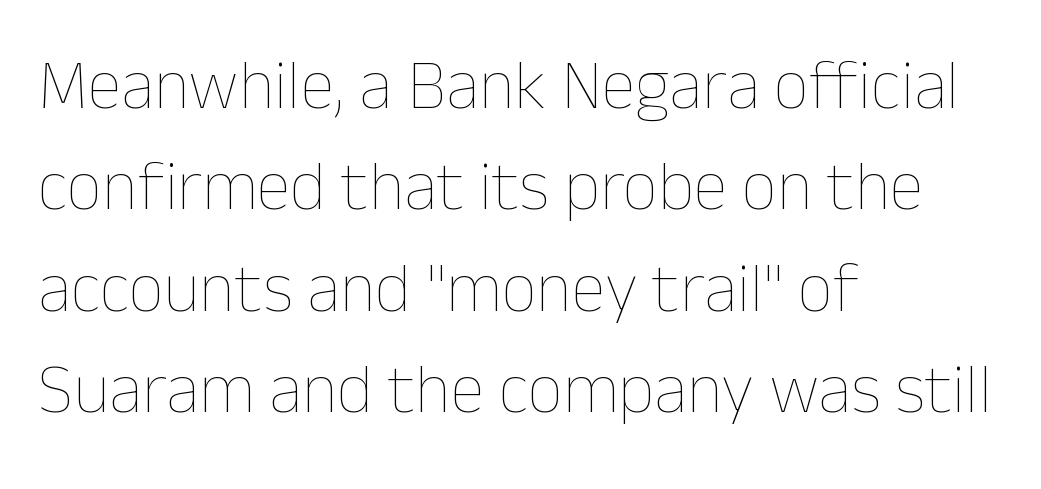
Q: Is the text bold? A: No.
Q: Is the text italic (slanted)? A: No, it is upright.
Q: Is the text underlined? A: No.
Q: How is the paragraph aligned? A: Left-aligned.
Q: Is the spacing between letters normal or unusually wide? A: Normal.
Q: Is the spacing between lines tight, normal or loose? A: Normal.
Q: Width (condensed, normal, or wide)? A: Normal.
Q: Stroke contrast? A: Low.
Q: x-height? A: Medium.
Q: Monospaced? A: No.
